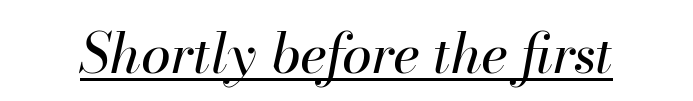
{"italic": "yes", "lean": "right", "slant_degrees": 13, "bold": "no", "weight": "regular", "width": "normal", "stroke_contrast": "high", "x_height": "small", "monospaced": "no", "underline": "yes", "letter_spacing": "normal", "letter_spacing_em": 0.0, "glyph_px": 54}
